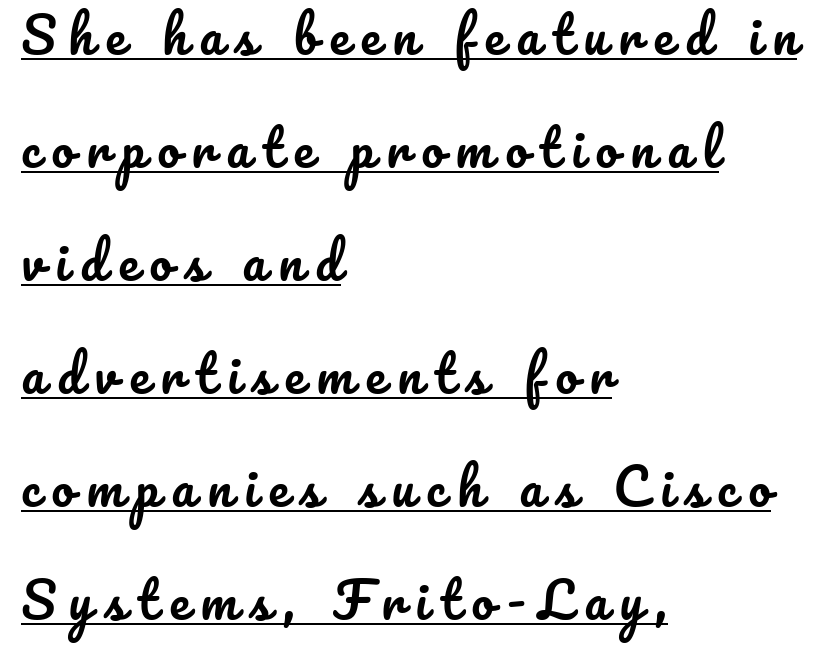
Q: Is the text italic (slanted)? A: Yes.
Q: Is the text underlined? A: Yes.
Q: How is the paragraph aligned? A: Left-aligned.
Q: Is the spacing between letters normal or unusually wide? A: Unusually wide.
Q: Is the spacing between lines tight, normal or loose? A: Loose.
Q: Width (condensed, normal, or wide)? A: Normal.
Q: Stroke contrast? A: Low.
Q: x-height? A: Small.
Q: Monospaced? A: No.
